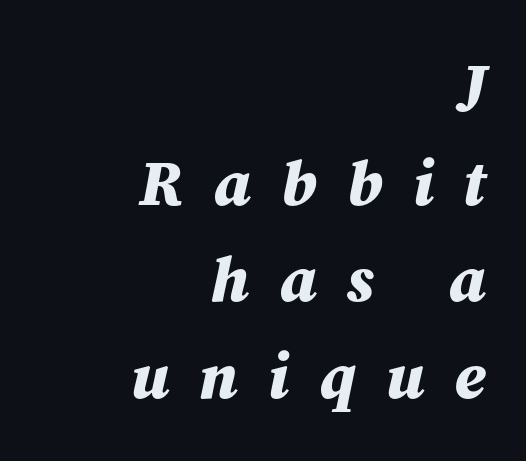
{"italic": "yes", "lean": "right", "slant_degrees": 12, "bold": "yes", "weight": "bold", "width": "normal", "stroke_contrast": "medium", "x_height": "medium", "monospaced": "no", "underline": "no", "align": "right", "line_spacing": "normal", "line_spacing_ratio": 1.51, "letter_spacing": "wide", "letter_spacing_em": 0.47, "glyph_px": 64}
